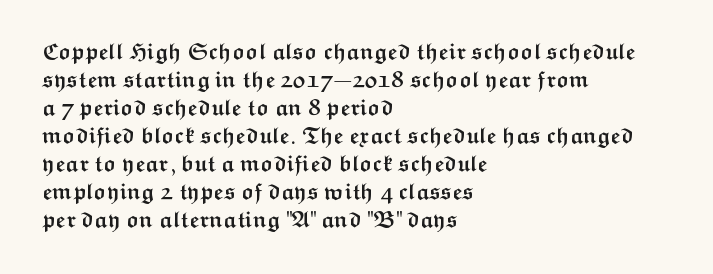
The image shows 22 px bold type, upright; set left-aligned, normal line spacing (1.27x), normal letter spacing, not underlined.
